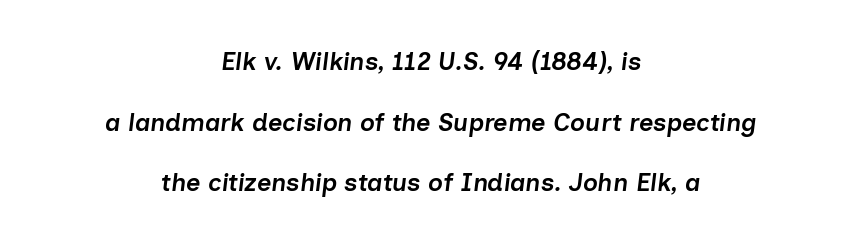
{"italic": "yes", "lean": "right", "slant_degrees": 7, "bold": "semi", "underline": "no", "align": "center", "line_spacing": "loose", "line_spacing_ratio": 2.43, "letter_spacing": "normal", "letter_spacing_em": 0.0, "glyph_px": 25}
